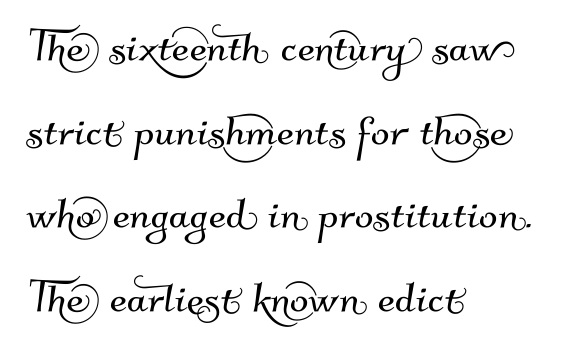
{"serif": "no", "width": "normal", "stroke_contrast": "medium", "x_height": "small", "monospaced": "no", "underline": "no", "align": "left", "line_spacing": "normal", "line_spacing_ratio": 1.52, "letter_spacing": "normal", "letter_spacing_em": 0.0, "glyph_px": 55}
